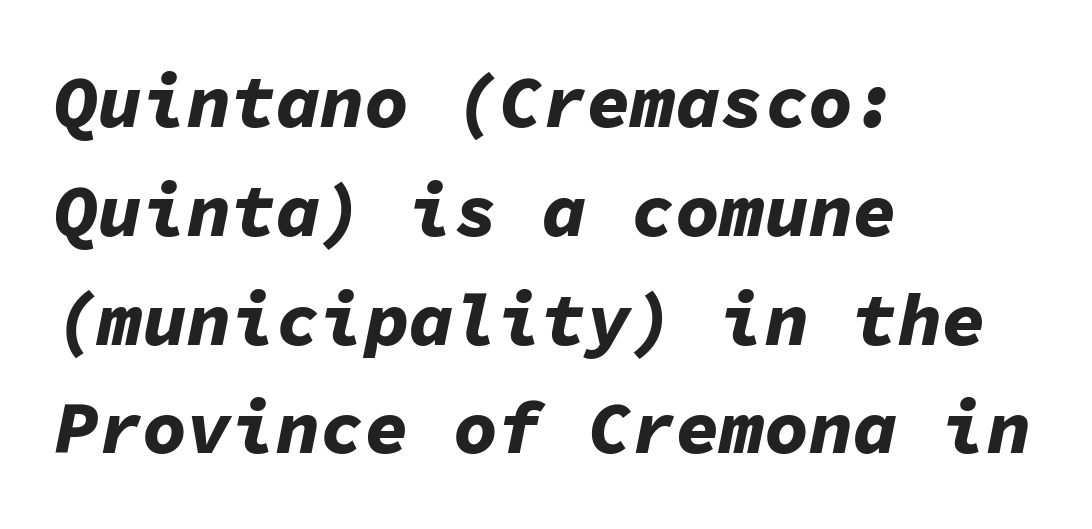
{"italic": "yes", "lean": "right", "slant_degrees": 11, "bold": "yes", "weight": "bold", "width": "normal", "stroke_contrast": "low", "x_height": "medium", "monospaced": "yes", "underline": "no", "align": "left", "line_spacing": "normal", "line_spacing_ratio": 1.47, "letter_spacing": "normal", "letter_spacing_em": 0.0, "glyph_px": 74}
